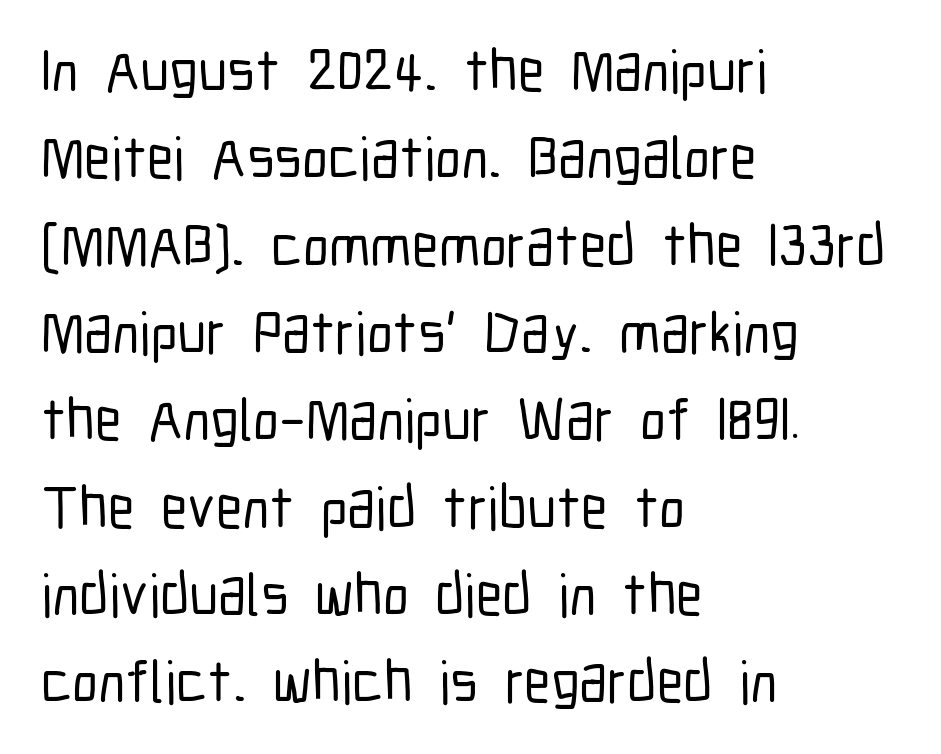
Q: Is the text italic (slanted)? A: No, it is upright.
Q: Is the typeface a serif or a sans-serif typeface? A: Sans-serif.
Q: Is the text underlined? A: No.
Q: How is the paragraph aligned? A: Left-aligned.
Q: Is the spacing between letters normal or unusually wide? A: Normal.
Q: Is the spacing between lines tight, normal or loose? A: Normal.
Q: Width (condensed, normal, or wide)? A: Condensed.
Q: Stroke contrast? A: Low.
Q: x-height? A: Medium.
Q: Monospaced? A: No.
